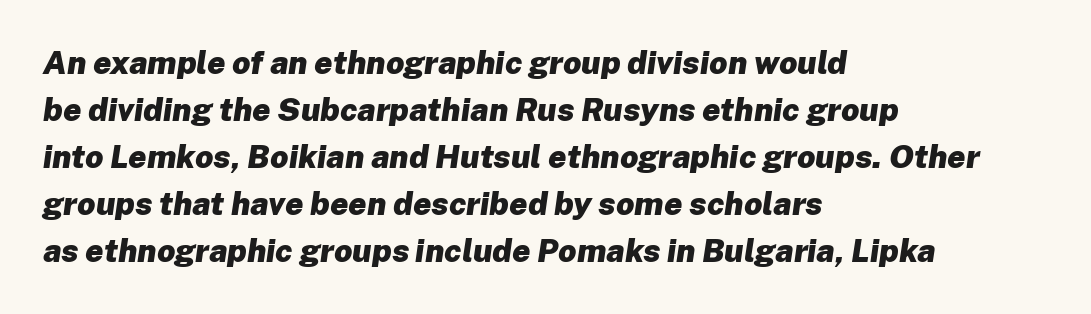
Q: Is the text bold? A: Yes.
Q: Is the text italic (slanted)? A: Yes, it leans right by about 8 degrees.
Q: Is the text underlined? A: No.
Q: How is the paragraph aligned? A: Left-aligned.
Q: Is the spacing between letters normal or unusually wide? A: Normal.
Q: Is the spacing between lines tight, normal or loose? A: Normal.
Q: Width (condensed, normal, or wide)? A: Normal.
Q: Stroke contrast? A: Low.
Q: x-height? A: Medium.
Q: Monospaced? A: No.
